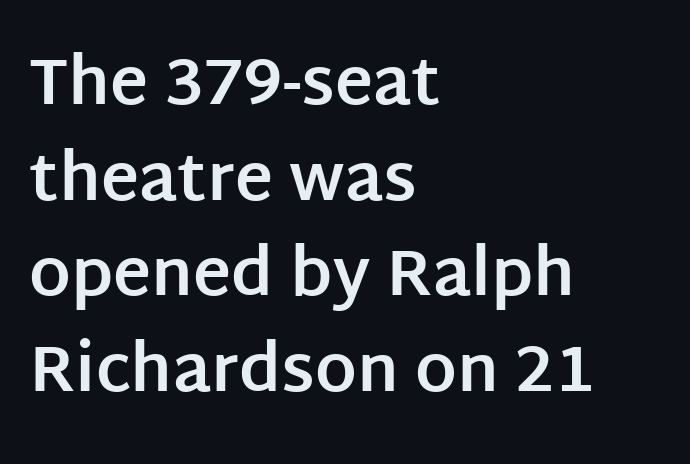
{"serif": "no", "italic": "no", "bold": "yes", "weight": "bold", "width": "normal", "stroke_contrast": "low", "x_height": "large", "monospaced": "no", "underline": "no", "align": "left", "line_spacing": "normal", "line_spacing_ratio": 1.47, "letter_spacing": "normal", "letter_spacing_em": 0.0, "glyph_px": 65}
